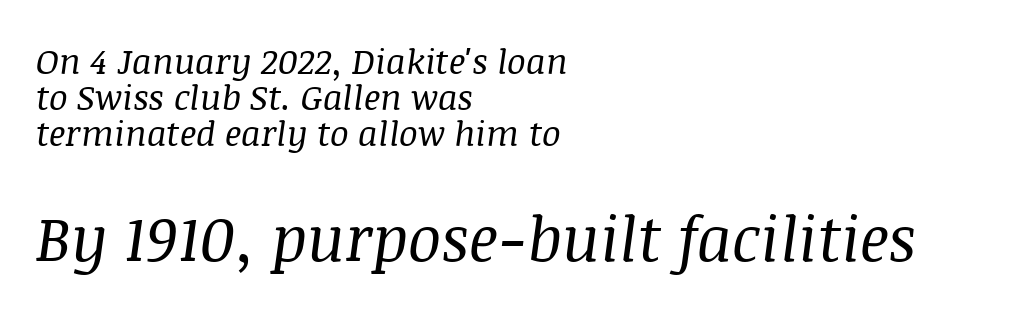
{"serif": "yes", "italic": "yes", "lean": "right", "slant_degrees": 8, "bold": "no", "weight": "regular", "width": "normal", "stroke_contrast": "medium", "x_height": "large", "monospaced": "no", "underline": "no", "align": "left", "line_spacing": "tight", "line_spacing_ratio": 1.03, "letter_spacing": "normal", "letter_spacing_em": 0.0, "larger_block": "second", "size_ratio": 1.77, "glyph_px": 62}
